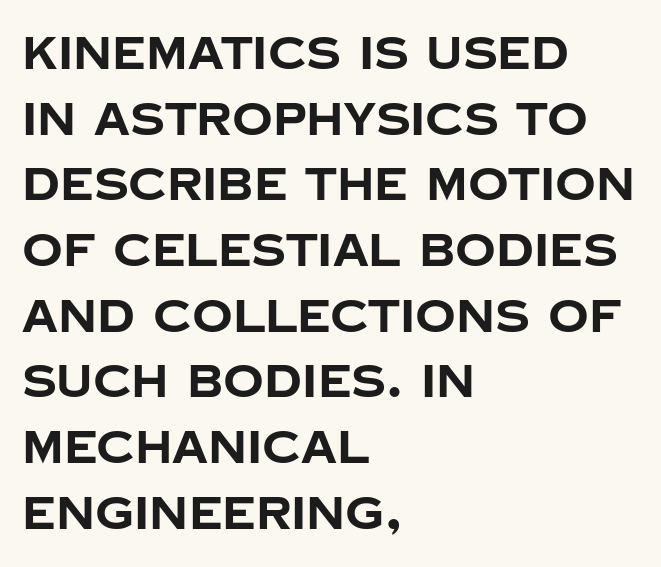
The image shows 45 px bold sans-serif type, upright; set left-aligned, normal line spacing (1.46x), normal letter spacing, not underlined; low stroke contrast and a large x-height.
